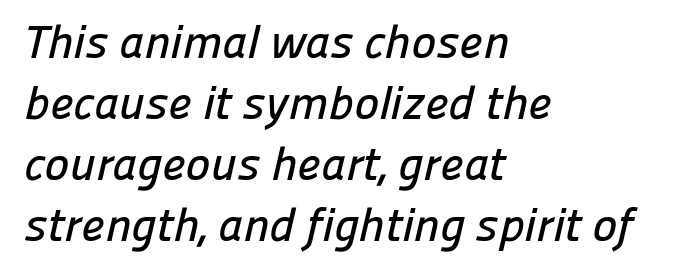
Q: Is the typeface a serif or a sans-serif typeface? A: Sans-serif.
Q: Is the text underlined? A: No.
Q: How is the paragraph aligned? A: Left-aligned.
Q: Is the spacing between letters normal or unusually wide? A: Normal.
Q: Is the spacing between lines tight, normal or loose? A: Normal.
Q: Width (condensed, normal, or wide)? A: Normal.
Q: Stroke contrast? A: Low.
Q: x-height? A: Medium.
Q: Monospaced? A: No.
